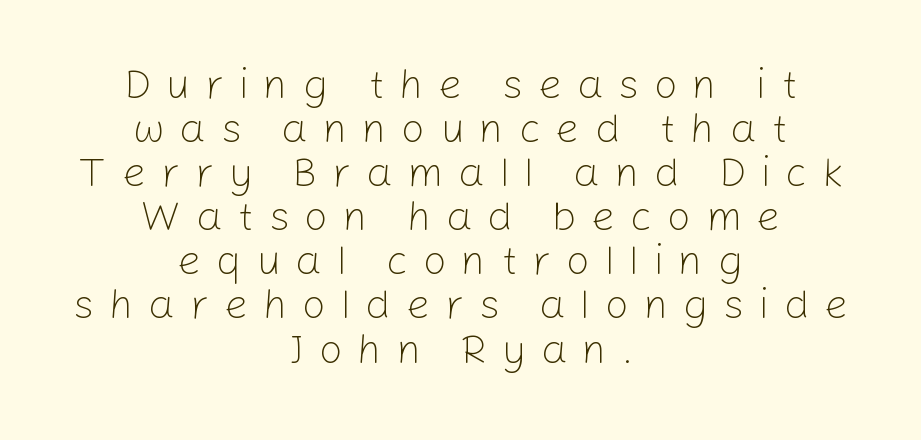
Q: Is the text bold? A: No.
Q: Is the text italic (slanted)? A: No, it is upright.
Q: Is the typeface a serif or a sans-serif typeface? A: Sans-serif.
Q: Is the text underlined? A: No.
Q: How is the paragraph aligned? A: Centered.
Q: Is the spacing between letters normal or unusually wide? A: Unusually wide.
Q: Is the spacing between lines tight, normal or loose? A: Tight.
Q: Width (condensed, normal, or wide)? A: Normal.
Q: Stroke contrast? A: Low.
Q: x-height? A: Medium.
Q: Monospaced? A: No.
